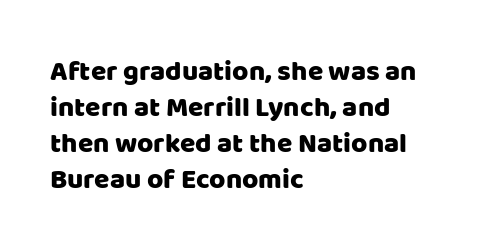
Q: Is the text italic (slanted)? A: No, it is upright.
Q: Is the typeface a serif or a sans-serif typeface? A: Sans-serif.
Q: Is the text underlined? A: No.
Q: How is the paragraph aligned? A: Left-aligned.
Q: Is the spacing between letters normal or unusually wide? A: Normal.
Q: Is the spacing between lines tight, normal or loose? A: Normal.
Q: Width (condensed, normal, or wide)? A: Normal.
Q: Stroke contrast? A: Low.
Q: x-height? A: Large.
Q: Monospaced? A: No.
